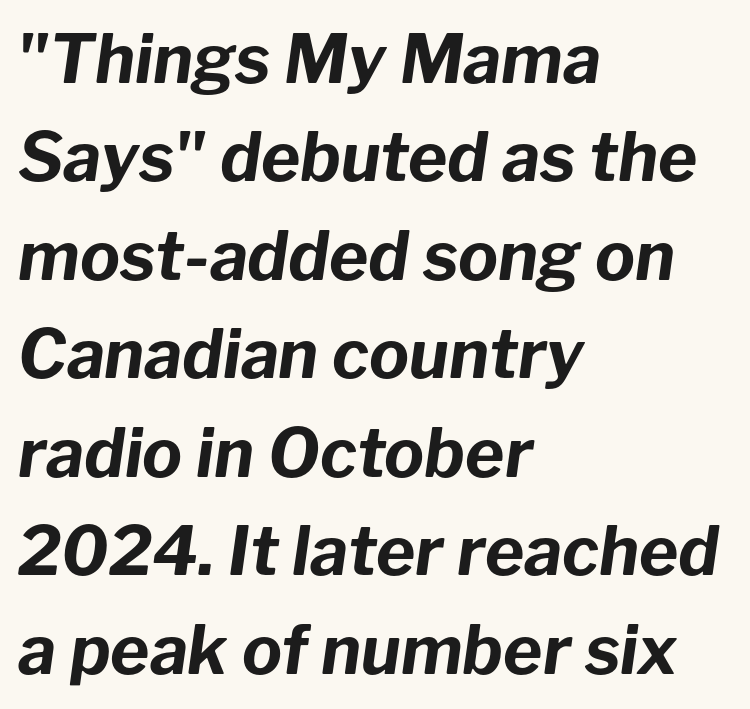
{"italic": "yes", "lean": "right", "slant_degrees": 8, "bold": "yes", "weight": "bold", "width": "normal", "stroke_contrast": "low", "x_height": "medium", "monospaced": "no", "underline": "no", "align": "left", "line_spacing": "normal", "line_spacing_ratio": 1.47, "letter_spacing": "normal", "letter_spacing_em": 0.0, "glyph_px": 67}
